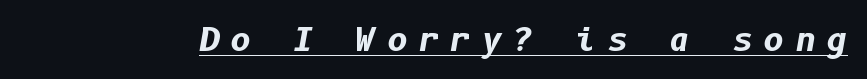
The image shows 32 px bold type, italic (leaning right); set unusually wide letter spacing (+0.33 em), underlined; low stroke contrast and a medium x-height.
